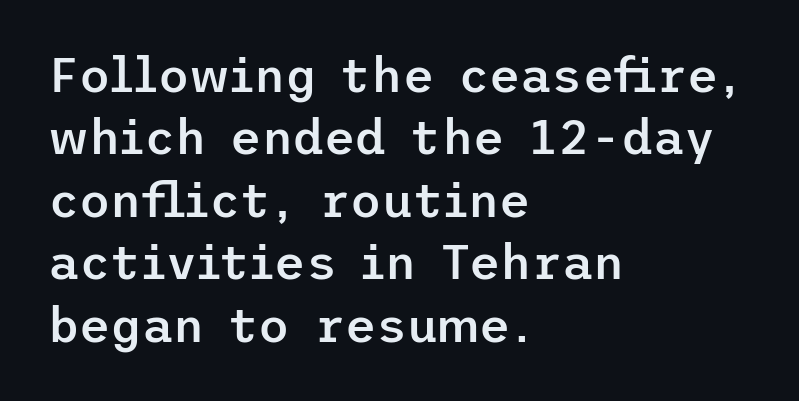
The image shows 48 px semibold sans-serif type, upright; set left-aligned, normal line spacing (1.3x), normal letter spacing, not underlined; low stroke contrast and a medium x-height.
